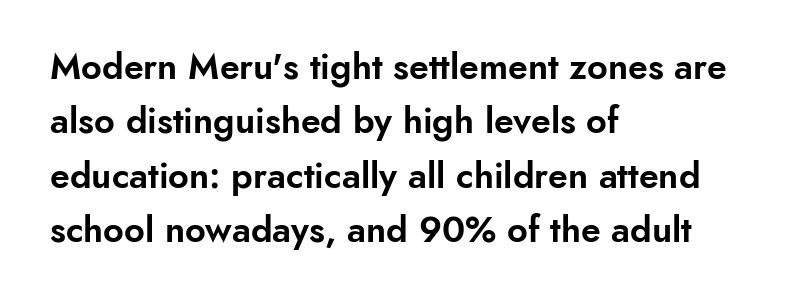
{"serif": "no", "italic": "no", "width": "normal", "stroke_contrast": "low", "x_height": "small", "monospaced": "no", "underline": "no", "align": "left", "line_spacing": "normal", "line_spacing_ratio": 1.51, "letter_spacing": "normal", "letter_spacing_em": 0.0, "glyph_px": 36}
